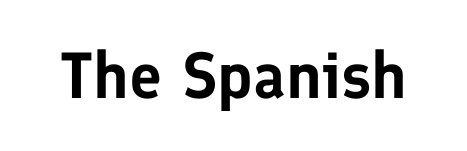
The passage shown is typed in a proportional face where columns would drift. Do the letters lean? They stand straight. Each row of text sits above clean, open space. Each word holds together tightly as a unit, with standard inter-letter gaps. This rendering employs a face without finishing strokes, i.e., a sans-serif.
